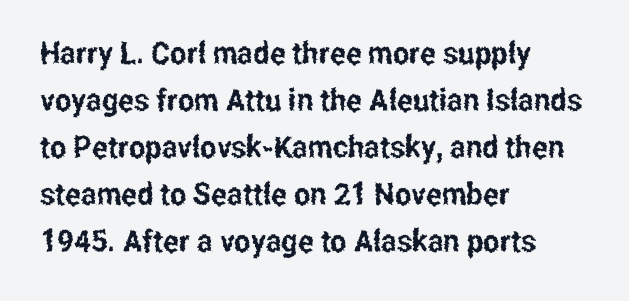
{"serif": "no", "italic": "no", "width": "condensed", "stroke_contrast": "low", "x_height": "medium", "monospaced": "no", "underline": "no", "align": "left", "line_spacing": "normal", "line_spacing_ratio": 1.52, "letter_spacing": "normal", "letter_spacing_em": 0.0, "glyph_px": 31}
